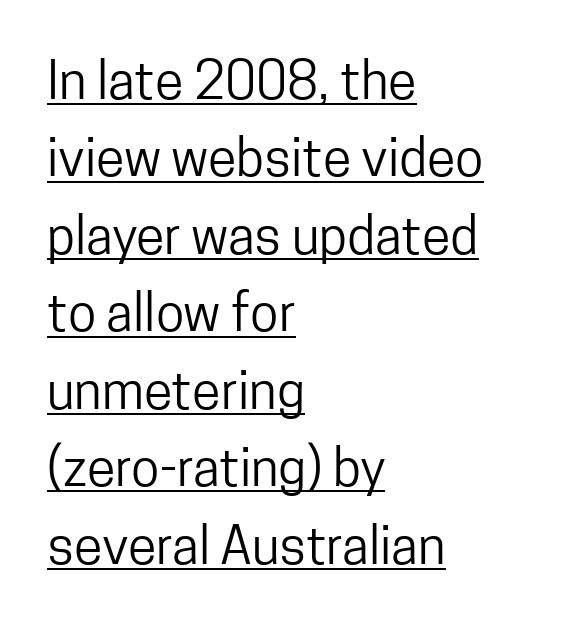
{"serif": "no", "italic": "no", "bold": "no", "weight": "regular", "width": "condensed", "stroke_contrast": "low", "x_height": "medium", "monospaced": "no", "underline": "yes", "align": "left", "line_spacing": "normal", "line_spacing_ratio": 1.49, "letter_spacing": "normal", "letter_spacing_em": 0.0, "glyph_px": 52}
